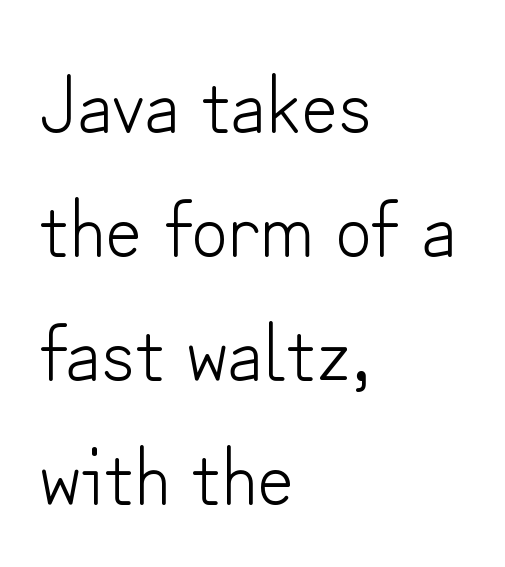
Quick note: underline off. This is roman type, the default non-slanted kind. Inter-character spacing is left at the font's built-in metrics. These lines are rendered in a variable-pitch font. The strokes carry an ordinary text weight at most.
